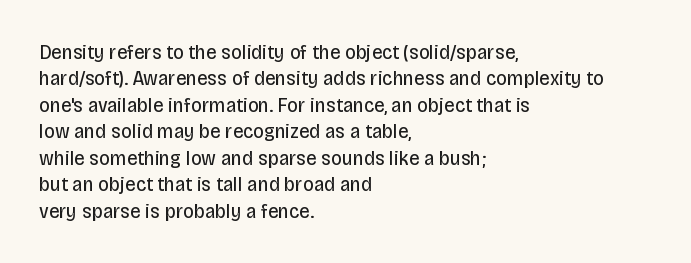
Q: Is the text bold? A: No.
Q: Is the text italic (slanted)? A: No, it is upright.
Q: Is the text underlined? A: No.
Q: How is the paragraph aligned? A: Left-aligned.
Q: Is the spacing between letters normal or unusually wide? A: Normal.
Q: Is the spacing between lines tight, normal or loose? A: Normal.
